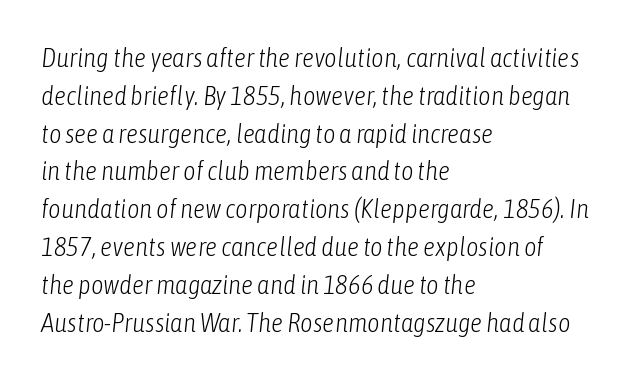
{"italic": "yes", "lean": "right", "slant_degrees": 6, "bold": "no", "underline": "no", "align": "left", "line_spacing": "normal", "line_spacing_ratio": 1.4, "letter_spacing": "normal", "letter_spacing_em": 0.0, "glyph_px": 27}
